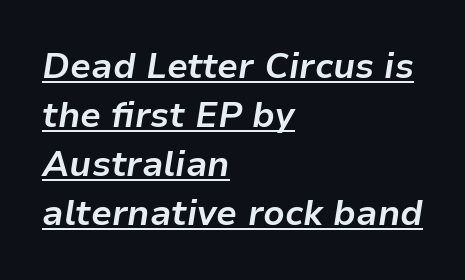
The image shows 35 px bold type, italic (leaning right); set left-aligned, normal line spacing (1.4x), normal letter spacing, underlined; low stroke contrast and a medium x-height.
